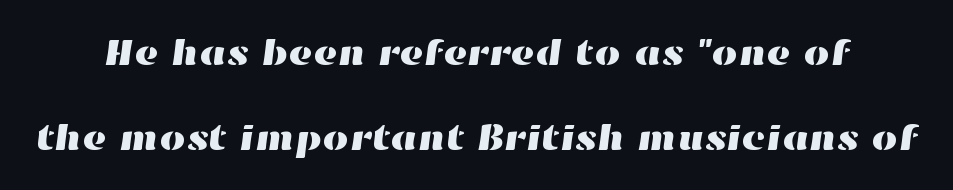
The glyphs are unaccompanied by any horizontal stroke below them. Here the designer chose a conventional face with non-uniform glyph widths. This sample trades compactness for vertical openness between lines. Between one letter and the next there's only the usual sliver of space.
